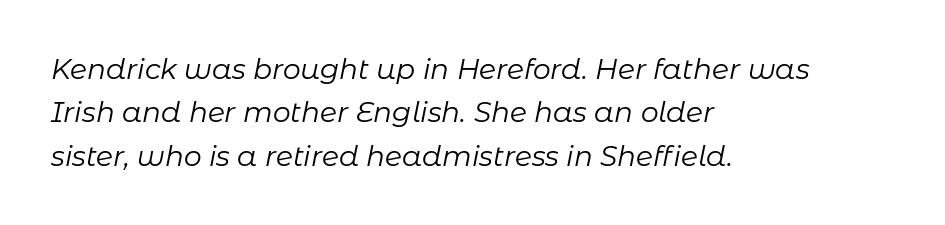
{"italic": "yes", "lean": "right", "slant_degrees": 11, "bold": "no", "weight": "regular", "width": "normal", "stroke_contrast": "low", "x_height": "medium", "monospaced": "no", "underline": "no", "align": "left", "line_spacing": "normal", "line_spacing_ratio": 1.55, "letter_spacing": "normal", "letter_spacing_em": 0.0, "glyph_px": 28}
